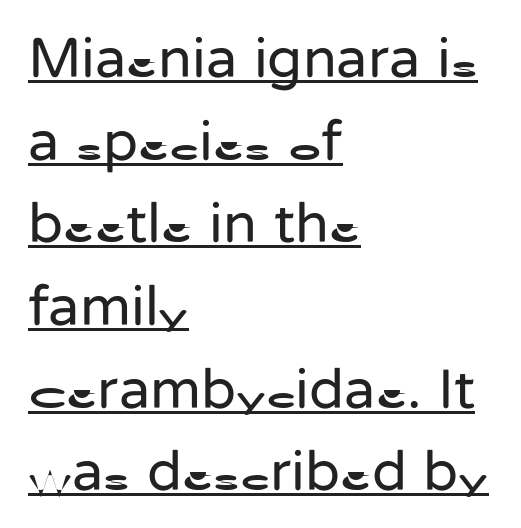
This is the regular roman posture of the typeface. The letters look calm and open, with moderate or lighter stems. If you drew a ruler down the left edge, every line would touch it. The glyphs are accompanied by a horizontal stroke just below them. Each letter keeps its own natural width here, so spacing adapts to shape. Stroke terminals: plain, sans-serif.
